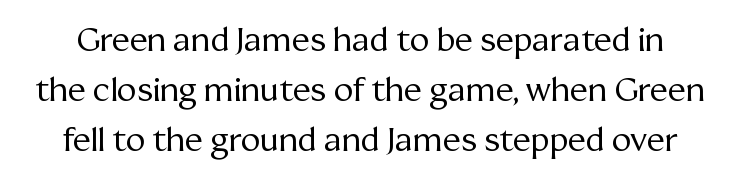
You could call the tracking neutral — neither tight nor loose. Does the type have serifs? Yes, each stem ends in a small foot. The space between consecutive lines is moderate. The letters advance in unequal steps, a hallmark of proportional type.
